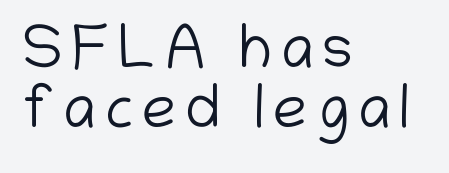
{"serif": "no", "italic": "no", "bold": "no", "weight": "light", "width": "normal", "stroke_contrast": "low", "x_height": "medium", "monospaced": "no", "underline": "no", "align": "left", "line_spacing": "tight", "line_spacing_ratio": 0.99, "glyph_px": 61}
